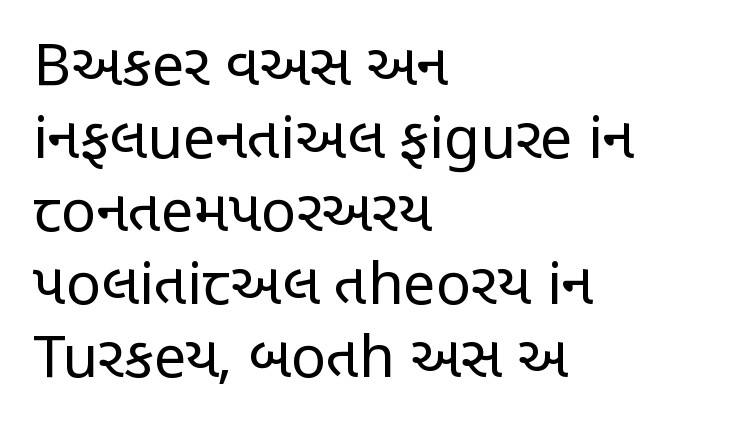
The image shows 58 px regular-weight, condensed sans-serif type, upright; set left-aligned, normal line spacing (1.26x), normal letter spacing, not underlined; low stroke contrast and a large x-height.
